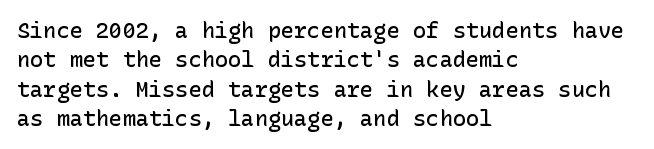
Unmarked baselines from the first word to the last. Does the copy run flush right? No — it runs flush left. Every stem runs plumb, perpendicular to the baseline. Each glyph is drawn with semibold strokes, heavier than normal yet not fully bold. The rendering keeps characters at their native spacing.
